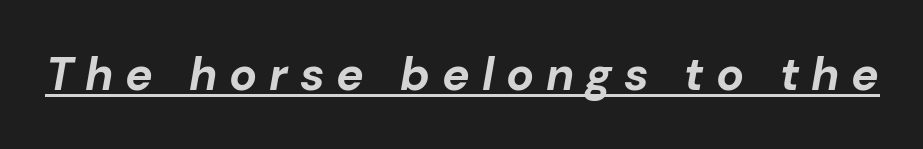
{"italic": "yes", "lean": "right", "slant_degrees": 10, "bold": "yes", "weight": "bold", "width": "normal", "stroke_contrast": "low", "x_height": "medium", "monospaced": "no", "underline": "yes", "letter_spacing": "wide", "letter_spacing_em": 0.26, "glyph_px": 46}
